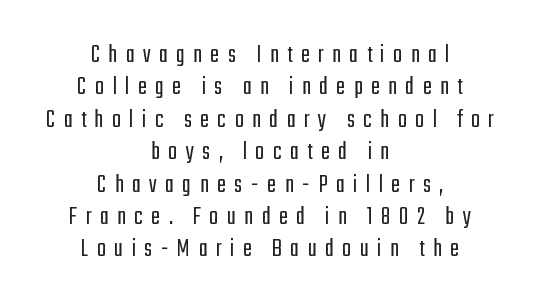
A typesetter would call this heavily tracked-out type. Clear beneath every line of the passage. No extra ink here — the face is not bold. Vertical strokes here are truly vertical.
